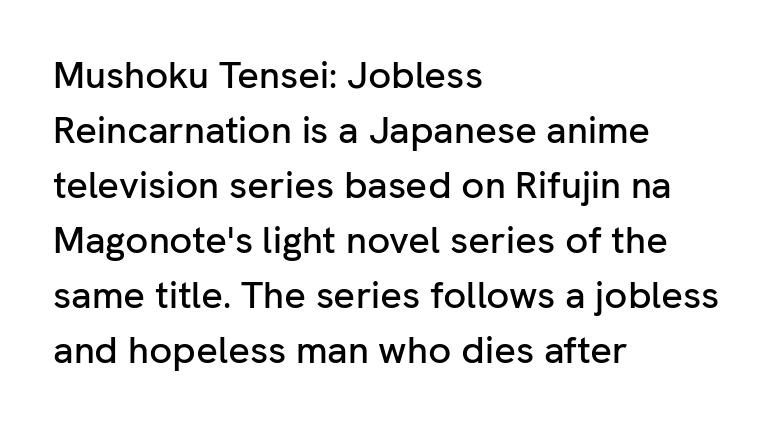
The image shows 38 px sans-serif type, upright; set left-aligned, normal line spacing (1.45x), normal letter spacing, not underlined; low stroke contrast and a medium x-height.
